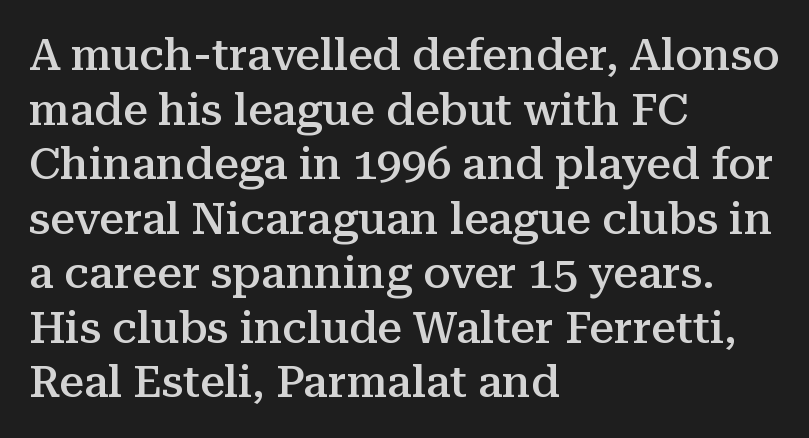
Q: Is the text bold? A: Semi-bold.
Q: Is the text italic (slanted)? A: No, it is upright.
Q: Is the typeface a serif or a sans-serif typeface? A: Serif.
Q: Is the text underlined? A: No.
Q: How is the paragraph aligned? A: Left-aligned.
Q: Is the spacing between letters normal or unusually wide? A: Normal.
Q: Width (condensed, normal, or wide)? A: Normal.
Q: Stroke contrast? A: Medium.
Q: x-height? A: Medium.
Q: Monospaced? A: No.
